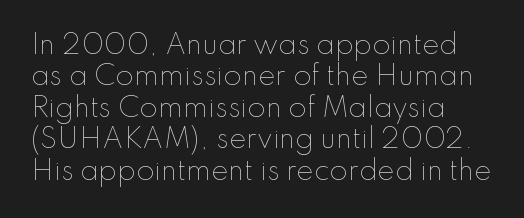
Q: Is the text bold? A: No.
Q: Is the text italic (slanted)? A: No, it is upright.
Q: Is the text underlined? A: No.
Q: How is the paragraph aligned? A: Left-aligned.
Q: Is the spacing between letters normal or unusually wide? A: Normal.
